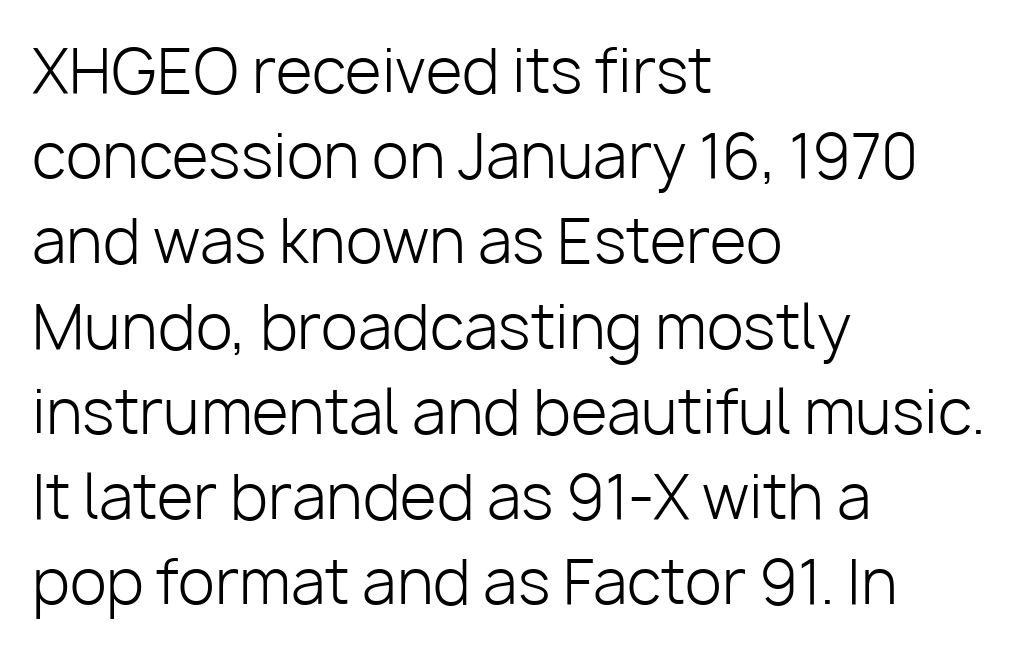
{"serif": "no", "italic": "no", "bold": "no", "weight": "light", "width": "normal", "stroke_contrast": "low", "x_height": "medium", "monospaced": "no", "underline": "no", "align": "left", "line_spacing": "normal", "line_spacing_ratio": 1.42, "letter_spacing": "normal", "letter_spacing_em": 0.0, "glyph_px": 60}
